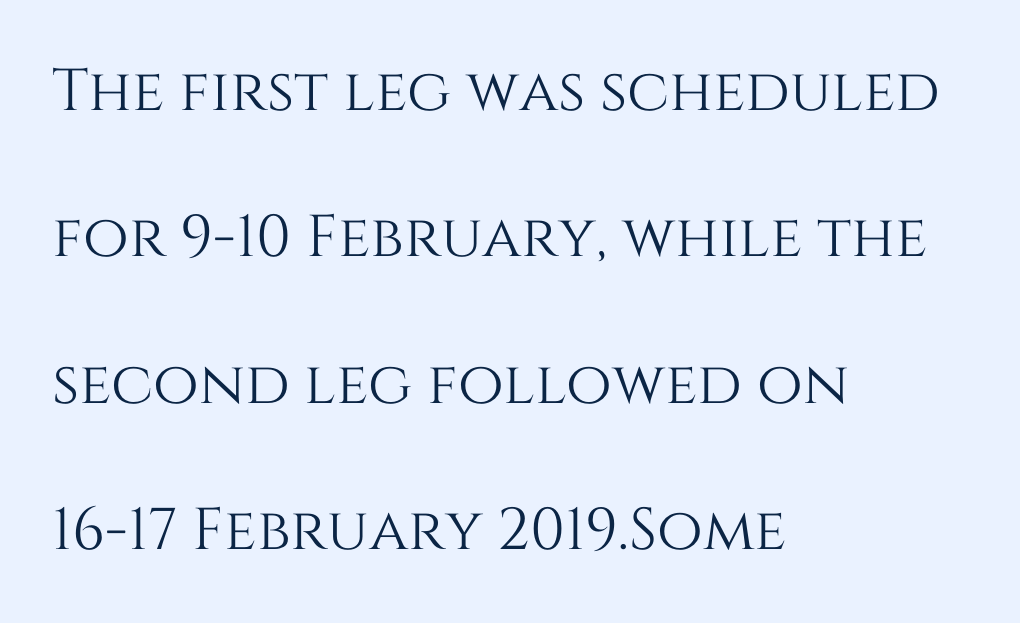
The image shows 59 px text type, upright; set left-aligned, loose line spacing (2.48x), normal letter spacing, not underlined; medium stroke contrast and a large x-height.
